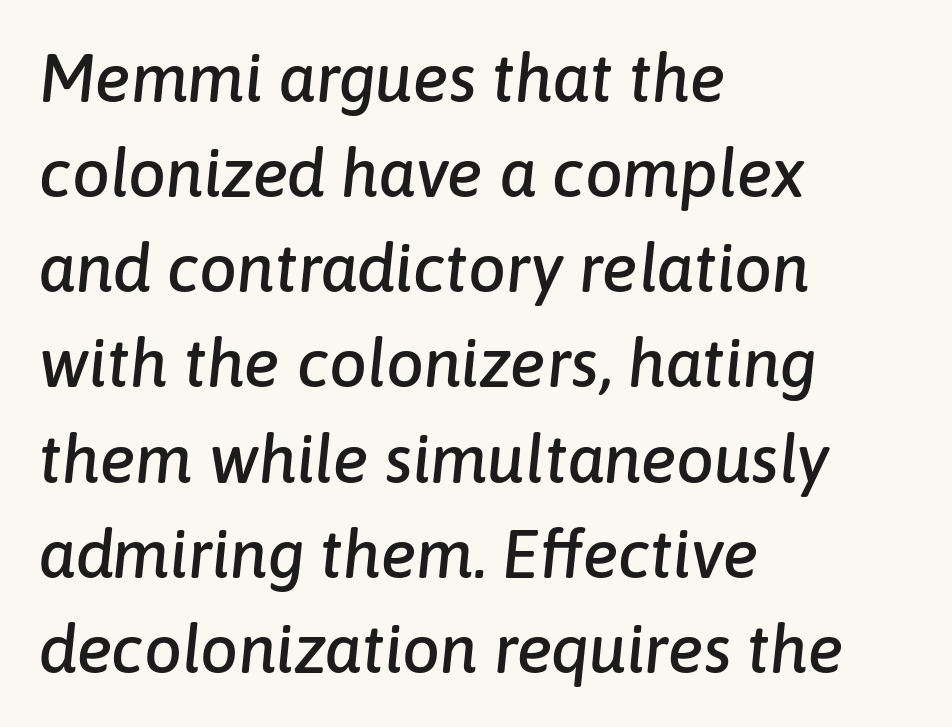
Q: Is the text italic (slanted)? A: Yes, it leans right by about 6 degrees.
Q: Is the text underlined? A: No.
Q: How is the paragraph aligned? A: Left-aligned.
Q: Is the spacing between letters normal or unusually wide? A: Normal.
Q: Is the spacing between lines tight, normal or loose? A: Normal.
Q: Width (condensed, normal, or wide)? A: Normal.
Q: Stroke contrast? A: Low.
Q: x-height? A: Medium.
Q: Monospaced? A: No.
